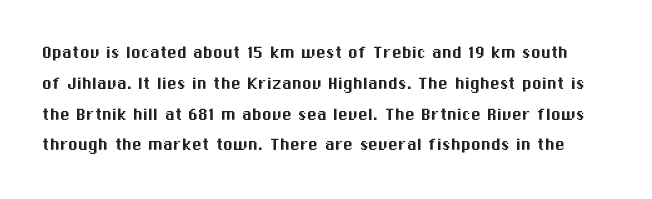
One glance says typical: line gaps are just what's usual. Posture: upright roman. Only glyphs here, with clear space below each row. Observe the ordinary spacing: letters are neighbours, not strangers.
